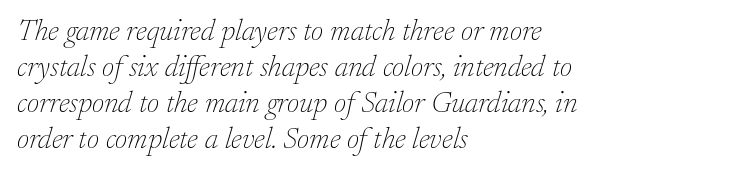
Q: Is the text bold? A: No.
Q: Is the text italic (slanted)? A: Yes, it leans right by about 17 degrees.
Q: Is the typeface a serif or a sans-serif typeface? A: Serif.
Q: Is the text underlined? A: No.
Q: How is the paragraph aligned? A: Left-aligned.
Q: Is the spacing between letters normal or unusually wide? A: Normal.
Q: Width (condensed, normal, or wide)? A: Normal.
Q: Stroke contrast? A: Low.
Q: x-height? A: Small.
Q: Monospaced? A: No.
